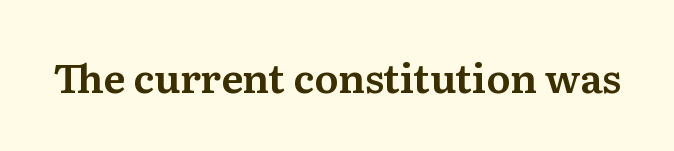
Q: Is the text italic (slanted)? A: No, it is upright.
Q: Is the typeface a serif or a sans-serif typeface? A: Serif.
Q: Is the text underlined? A: No.
Q: Is the spacing between letters normal or unusually wide? A: Normal.
Q: Width (condensed, normal, or wide)? A: Normal.
Q: Stroke contrast? A: Medium.
Q: x-height? A: Medium.
Q: Monospaced? A: No.
